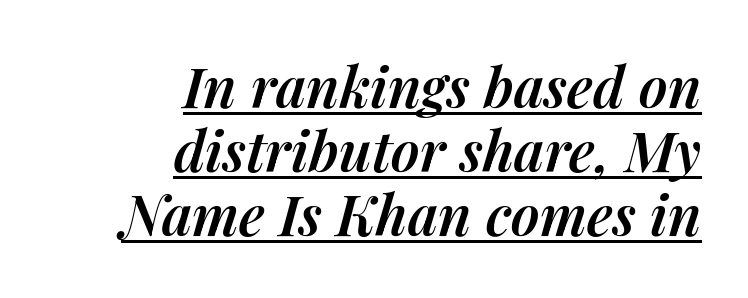
{"italic": "yes", "lean": "right", "slant_degrees": 14, "bold": "semi", "weight": "semibold", "width": "normal", "stroke_contrast": "medium", "x_height": "medium", "monospaced": "no", "underline": "yes", "align": "right", "line_spacing": "tight", "line_spacing_ratio": 1.14, "letter_spacing": "normal", "letter_spacing_em": 0.0, "glyph_px": 56}
